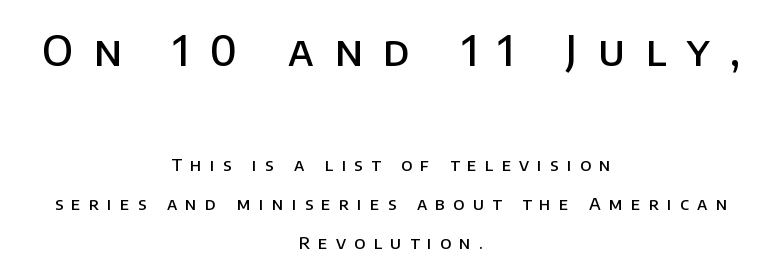
Q: Is the text bold? A: Semi-bold.
Q: Is the text italic (slanted)? A: No, it is upright.
Q: Is the typeface a serif or a sans-serif typeface? A: Sans-serif.
Q: Is the text underlined? A: No.
Q: How is the paragraph aligned? A: Centered.
Q: Is the spacing between letters normal or unusually wide? A: Unusually wide.
Q: Is the spacing between lines tight, normal or loose? A: Loose.
Q: Which block of text is set in a larger size, the first (top) or the second (bottom)? A: The first (top) one.
Q: Width (condensed, normal, or wide)? A: Normal.
Q: Stroke contrast? A: Low.
Q: x-height? A: Large.
Q: Monospaced? A: No.
